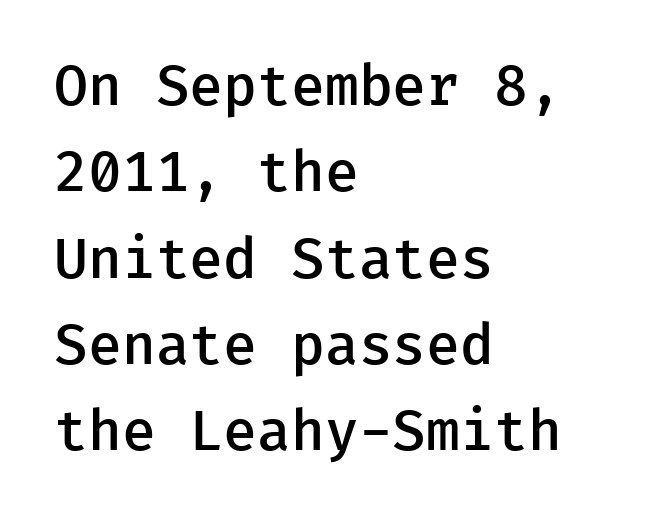
{"serif": "no", "italic": "no", "bold": "semi", "weight": "semibold", "width": "normal", "stroke_contrast": "low", "x_height": "medium", "monospaced": "yes", "underline": "no", "align": "left", "line_spacing": "normal", "line_spacing_ratio": 1.57, "letter_spacing": "normal", "letter_spacing_em": 0.0, "glyph_px": 55}
